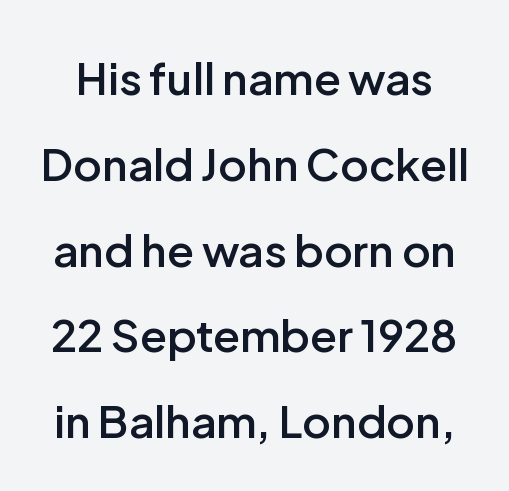
Q: Is the text bold? A: Semi-bold.
Q: Is the text italic (slanted)? A: No, it is upright.
Q: Is the typeface a serif or a sans-serif typeface? A: Sans-serif.
Q: Is the text underlined? A: No.
Q: Is the spacing between letters normal or unusually wide? A: Normal.
Q: Is the spacing between lines tight, normal or loose? A: Loose.
Q: Width (condensed, normal, or wide)? A: Normal.
Q: Stroke contrast? A: Low.
Q: x-height? A: Medium.
Q: Monospaced? A: No.
